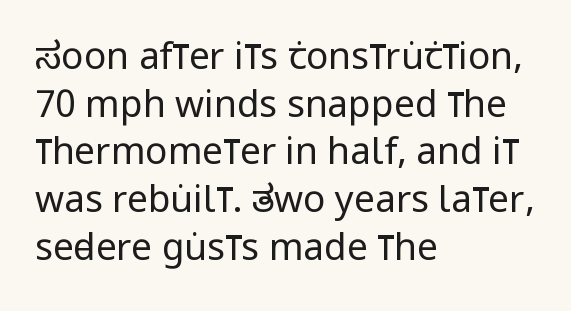
The letters sit at their default tracking, neither squeezed nor spread. Look at the bottom of the vertical strokes: they stop flat, with no serifs. This sample has the flowing, uneven cadence of proportional lettering. Each stroke keeps to a modest, everyday thickness or less.
